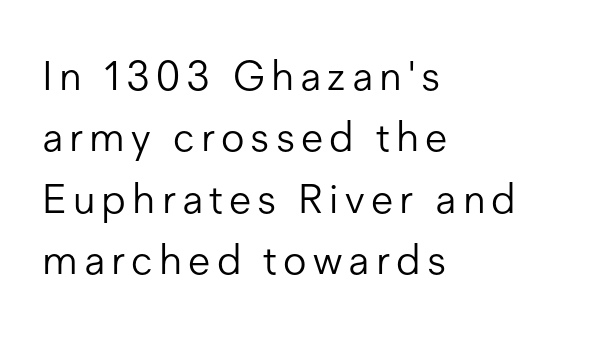
The image shows 41 px light sans-serif type, upright; set left-aligned, normal line spacing (1.5x), not underlined; low stroke contrast and a medium x-height.
